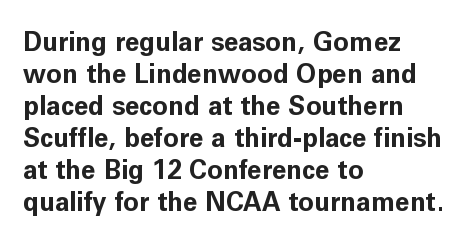
Q: Is the text bold? A: Yes.
Q: Is the text italic (slanted)? A: No, it is upright.
Q: Is the text underlined? A: No.
Q: How is the paragraph aligned? A: Left-aligned.
Q: Is the spacing between letters normal or unusually wide? A: Normal.
